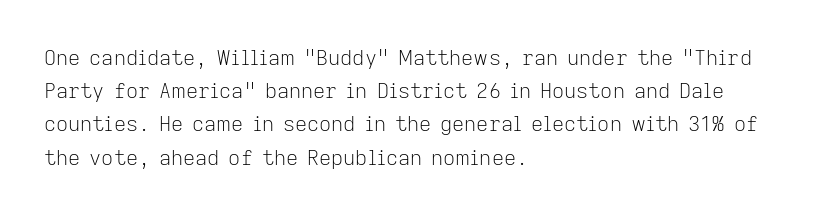
The face looks like a standard text weight, possibly lighter. Short and long lines alike share a common starting point at left. Vertically, the passage feels balanced, rows spaced as you'd expect. A bare baseline throughout the passage. Here the glyphs are tracked normally, forming tight word shapes.
